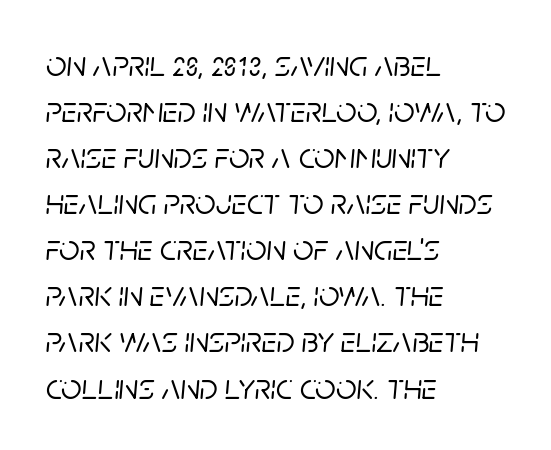
The image shows 36 px text type, italic (leaning right); set left-aligned, normal line spacing (1.28x), normal letter spacing, not underlined; low stroke contrast and a large x-height.
